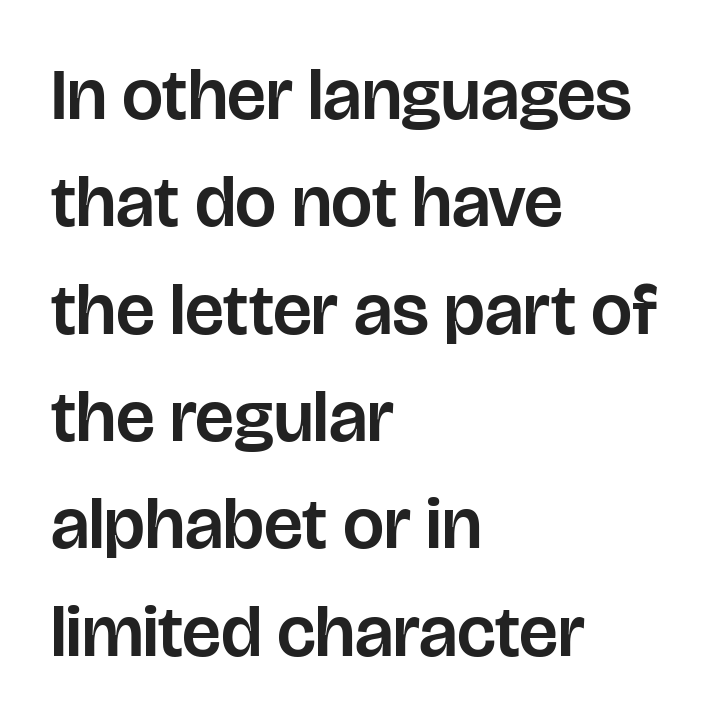
Type style note: lacks serifs. Here the glyphs are tracked normally, forming tight word shapes. The rendering anchors every line to the left-hand side. Every character sits straight up, as roman type does. Descenders are the only things crossing below the line.
